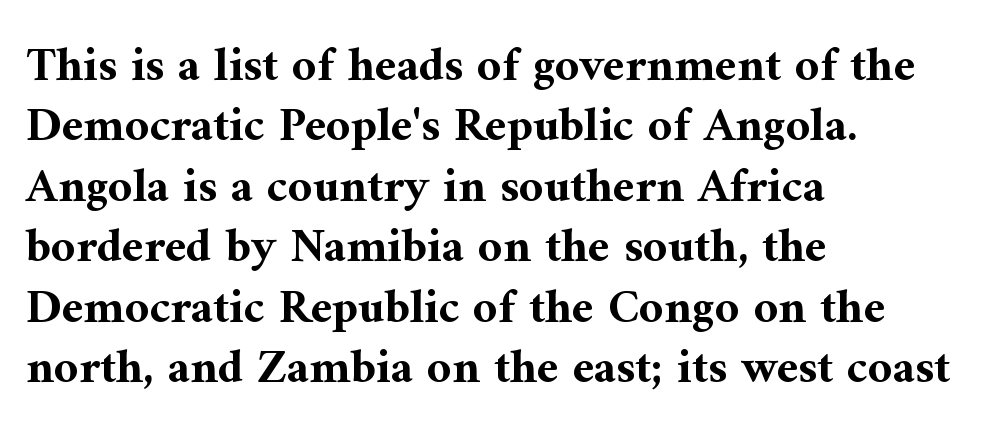
{"serif": "yes", "italic": "no", "bold": "yes", "weight": "bold", "width": "normal", "stroke_contrast": "medium", "x_height": "medium", "monospaced": "no", "underline": "no", "align": "left", "line_spacing": "normal", "line_spacing_ratio": 1.26, "letter_spacing": "normal", "letter_spacing_em": 0.0, "glyph_px": 48}
